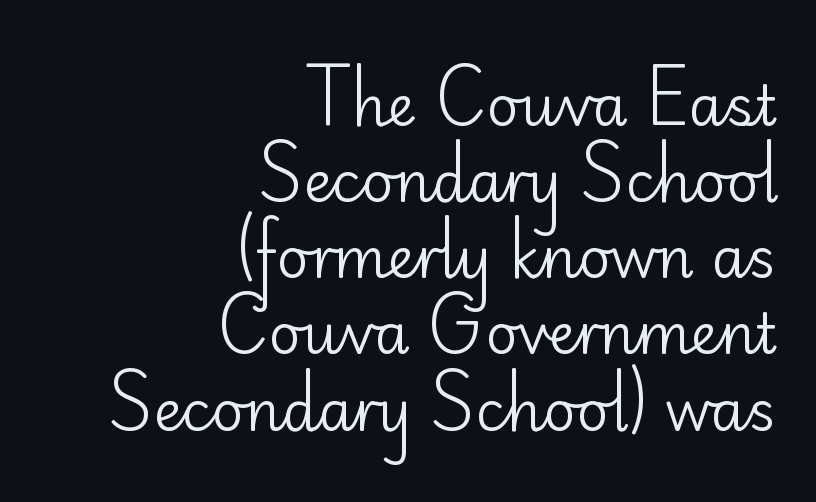
Q: Is the text bold? A: No.
Q: Is the text italic (slanted)? A: No, it is upright.
Q: Is the typeface a serif or a sans-serif typeface? A: Sans-serif.
Q: Is the text underlined? A: No.
Q: How is the paragraph aligned? A: Right-aligned.
Q: Is the spacing between letters normal or unusually wide? A: Normal.
Q: Is the spacing between lines tight, normal or loose? A: Normal.
Q: Width (condensed, normal, or wide)? A: Normal.
Q: Stroke contrast? A: Low.
Q: x-height? A: Small.
Q: Monospaced? A: No.
